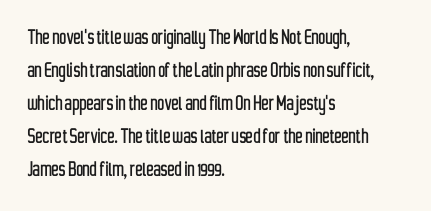
{"italic": "no", "underline": "no", "align": "left", "line_spacing": "normal", "line_spacing_ratio": 1.37, "letter_spacing": "normal", "letter_spacing_em": 0.0, "glyph_px": 24}
